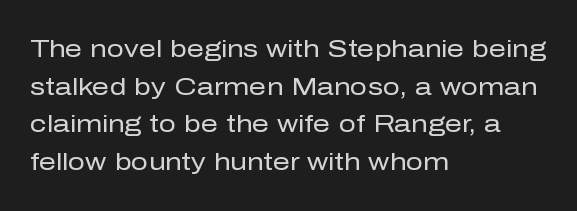
The image shows 24 px text type, upright; set left-aligned, normal line spacing (1.57x), normal letter spacing, not underlined.
